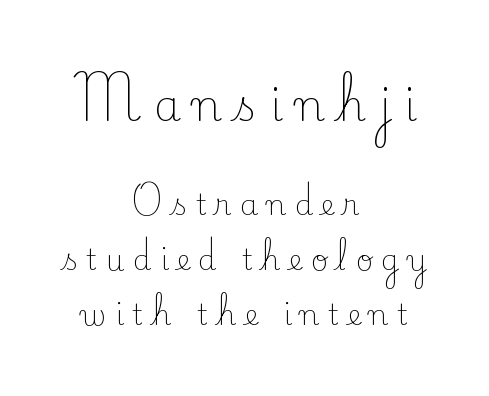
{"serif": "yes", "italic": "no", "bold": "no", "weight": "light", "width": "normal", "stroke_contrast": "low", "x_height": "small", "monospaced": "no", "underline": "no", "align": "center", "line_spacing": "loose", "line_spacing_ratio": 1.91, "letter_spacing": "wide", "letter_spacing_em": 0.29, "larger_block": "first", "size_ratio": 1.48, "glyph_px": 43}
